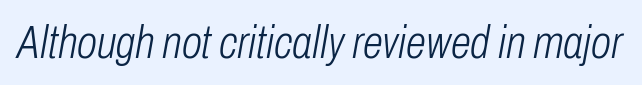
Q: Is the text bold? A: No.
Q: Is the text italic (slanted)? A: Yes, it leans right by about 10 degrees.
Q: Is the text underlined? A: No.
Q: Is the spacing between letters normal or unusually wide? A: Normal.
Q: Width (condensed, normal, or wide)? A: Condensed.
Q: Stroke contrast? A: Low.
Q: x-height? A: Medium.
Q: Monospaced? A: No.
